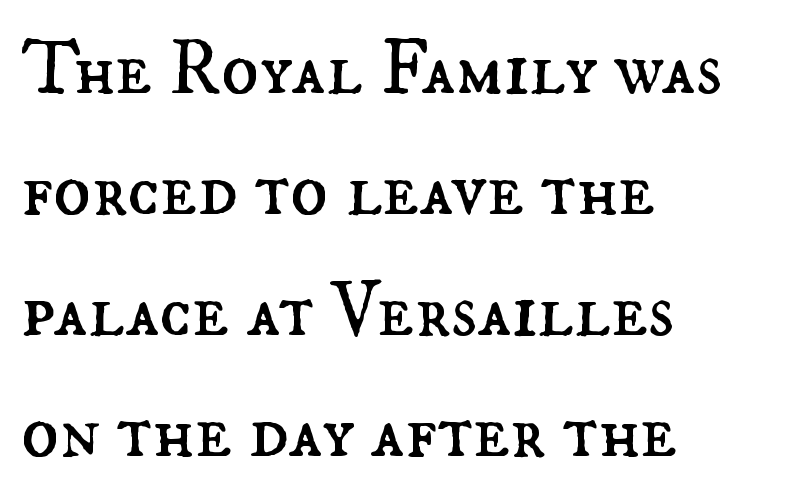
The image shows 78 px regular-weight type, upright; set left-aligned, normal line spacing (1.55x), normal letter spacing, not underlined; medium stroke contrast and a small x-height.
